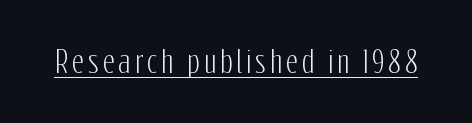
The image shows 29 px condensed sans-serif type, upright; set underlined; low stroke contrast and a medium x-height.
